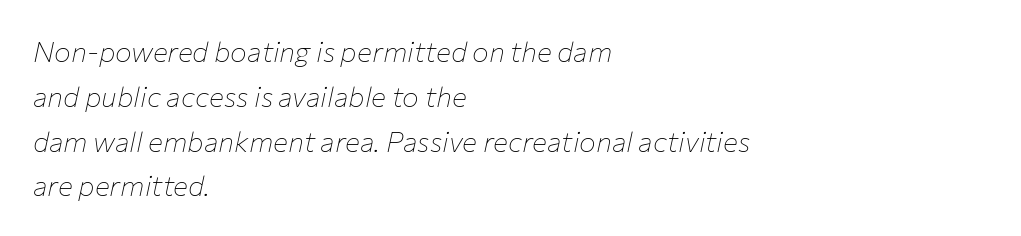
These lines stack with their left ends in a neat column. Just letters on the line, the space beneath them empty. The passage shown is not bold in any degree. Caption: standard tracking, unaltered. The passage shown leans; its letterforms are oblique.
